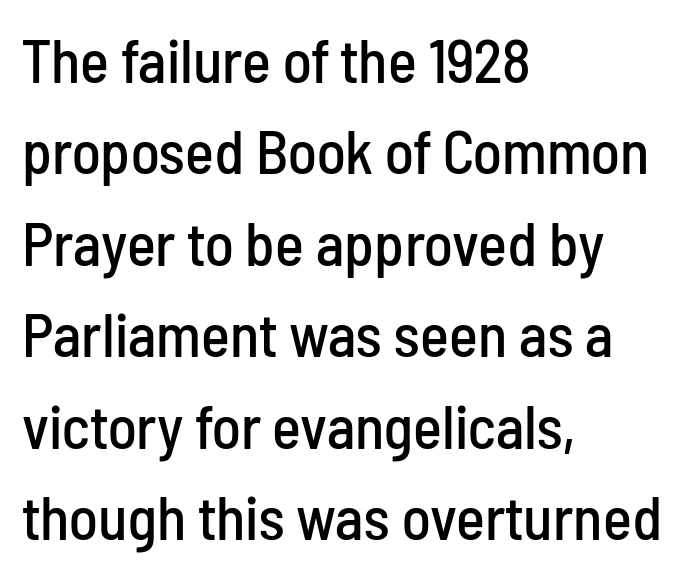
Q: Is the text italic (slanted)? A: No, it is upright.
Q: Is the typeface a serif or a sans-serif typeface? A: Sans-serif.
Q: Is the text underlined? A: No.
Q: How is the paragraph aligned? A: Left-aligned.
Q: Is the spacing between letters normal or unusually wide? A: Normal.
Q: Is the spacing between lines tight, normal or loose? A: Normal.
Q: Width (condensed, normal, or wide)? A: Condensed.
Q: Stroke contrast? A: Low.
Q: x-height? A: Medium.
Q: Monospaced? A: No.
